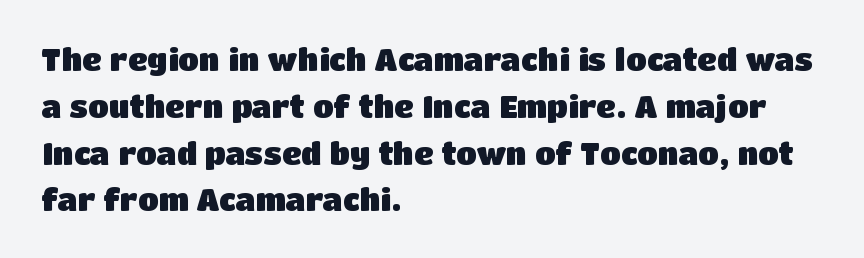
The image shows 30 px heavy sans-serif type, upright; set left-aligned, normal line spacing (1.56x), normal letter spacing, not underlined; low stroke contrast and a large x-height.
